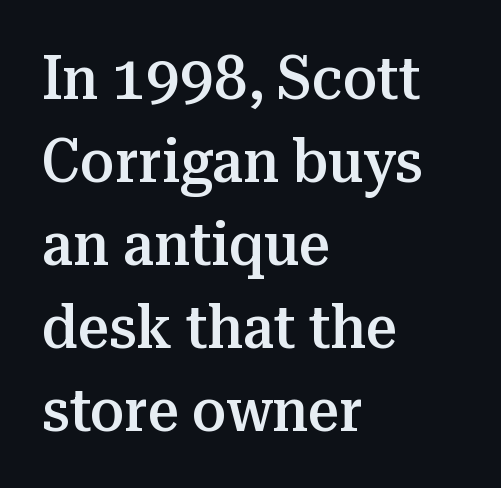
{"serif": "yes", "italic": "no", "bold": "semi", "weight": "semibold", "width": "normal", "stroke_contrast": "medium", "x_height": "medium", "monospaced": "no", "underline": "no", "align": "left", "line_spacing": "normal", "line_spacing_ratio": 1.36, "letter_spacing": "normal", "letter_spacing_em": 0.0, "glyph_px": 61}
